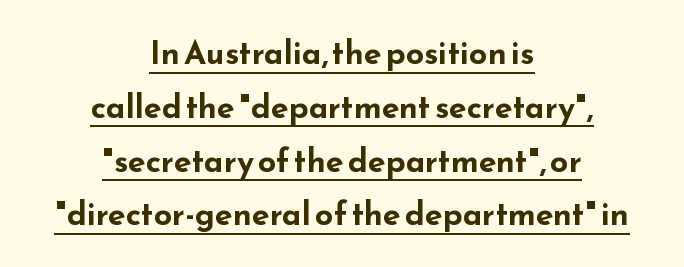
Q: Is the text bold? A: Yes.
Q: Is the text italic (slanted)? A: No, it is upright.
Q: Is the typeface a serif or a sans-serif typeface? A: Sans-serif.
Q: Is the text underlined? A: Yes.
Q: How is the paragraph aligned? A: Centered.
Q: Is the spacing between letters normal or unusually wide? A: Normal.
Q: Is the spacing between lines tight, normal or loose? A: Normal.
Q: Width (condensed, normal, or wide)? A: Wide.
Q: Stroke contrast? A: Low.
Q: x-height? A: Small.
Q: Monospaced? A: No.
